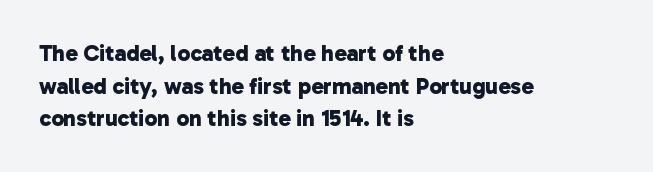
{"bold": "yes", "underline": "no", "align": "left", "line_spacing": "normal", "line_spacing_ratio": 1.42, "letter_spacing": "normal", "letter_spacing_em": 0.0, "glyph_px": 23}
